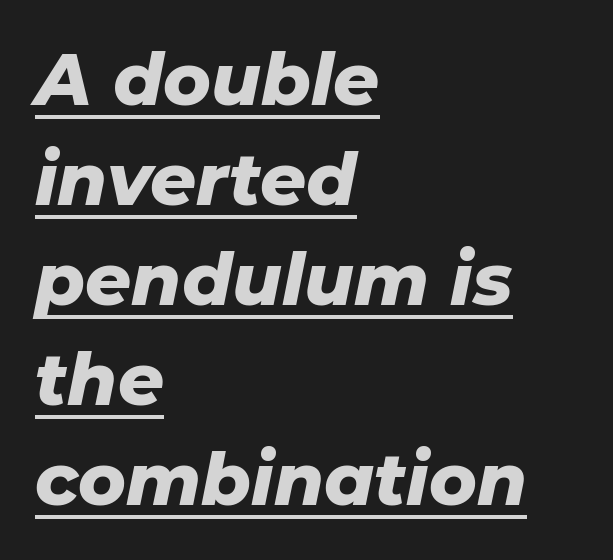
{"italic": "yes", "lean": "right", "slant_degrees": 11, "bold": "yes", "weight": "heavy", "width": "normal", "stroke_contrast": "low", "x_height": "medium", "monospaced": "no", "underline": "yes", "align": "left", "line_spacing": "normal", "line_spacing_ratio": 1.39, "letter_spacing": "normal", "letter_spacing_em": 0.0, "glyph_px": 72}
